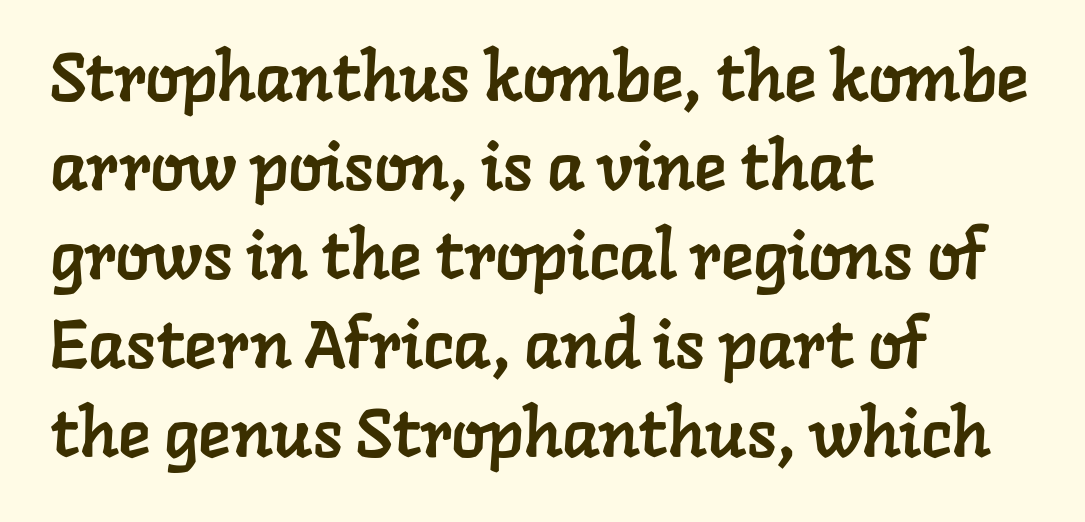
Reading down the column, the eye jumps a familiar distance to each next line. The passage shown is not underscored anywhere. Type style note: has serifs. Varying glyph widths throughout — classic text-font behaviour. Line starts are locked; line ends wander.
